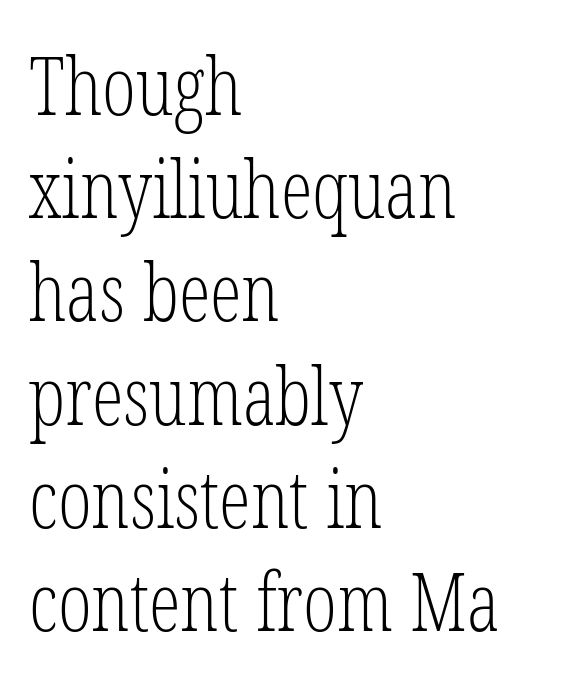
The image shows 80 px light, condensed serif type, upright; set left-aligned, normal line spacing (1.29x), normal letter spacing, not underlined; low stroke contrast and a medium x-height.
